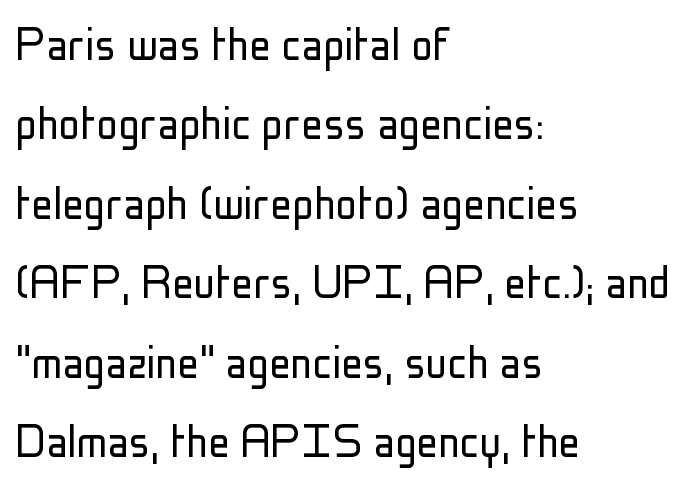
The rag falls on the right side of this text block. Does the lettering tilt? It doesn't — this is upright. The typesetting does not lean heavy: it is not bold. Serifs: no, the terminals of the letterforms are clean. The type is set solid horizontally, with unmodified tracking.
